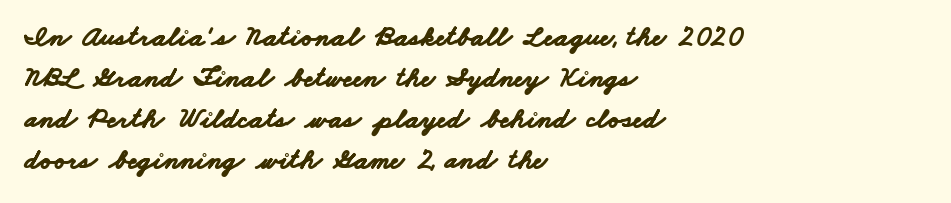
{"serif": "no", "bold": "yes", "weight": "bold", "width": "wide", "stroke_contrast": "low", "x_height": "small", "monospaced": "no", "underline": "no", "align": "left", "line_spacing": "normal", "line_spacing_ratio": 1.41, "letter_spacing": "normal", "letter_spacing_em": 0.0, "glyph_px": 29}
